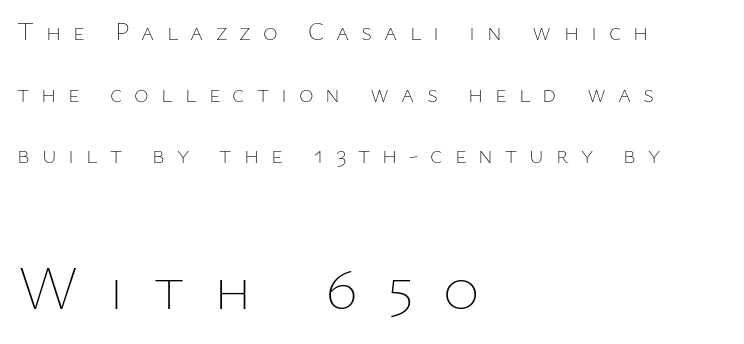
{"italic": "no", "bold": "no", "weight": "thin", "width": "normal", "stroke_contrast": "low", "x_height": "medium", "monospaced": "no", "underline": "no", "align": "left", "line_spacing": "loose", "line_spacing_ratio": 2.47, "letter_spacing": "wide", "letter_spacing_em": 0.48, "larger_block": "second", "size_ratio": 2.48, "glyph_px": 62}
